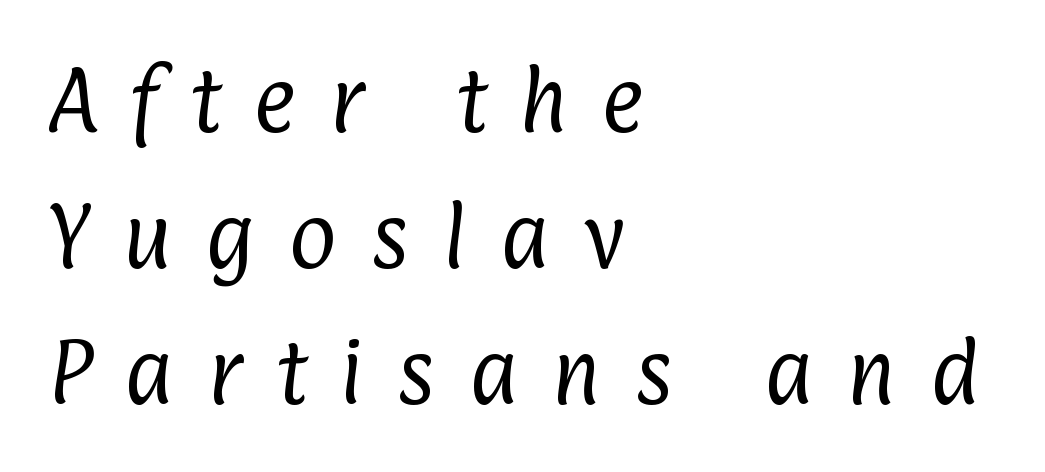
Q: Is the text bold? A: No.
Q: Is the typeface a serif or a sans-serif typeface? A: Sans-serif.
Q: Is the text underlined? A: No.
Q: How is the paragraph aligned? A: Left-aligned.
Q: Is the spacing between letters normal or unusually wide? A: Unusually wide.
Q: Width (condensed, normal, or wide)? A: Condensed.
Q: Stroke contrast? A: Low.
Q: x-height? A: Medium.
Q: Monospaced? A: No.
